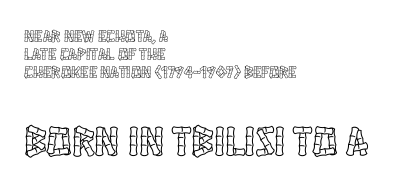
Q: Is the text italic (slanted)? A: No, it is upright.
Q: Is the text underlined? A: No.
Q: How is the paragraph aligned? A: Left-aligned.
Q: Is the spacing between letters normal or unusually wide? A: Normal.
Q: Is the spacing between lines tight, normal or loose? A: Tight.
Q: Which block of text is set in a larger size, the first (top) or the second (bottom)? A: The second (bottom) one.
Q: Width (condensed, normal, or wide)? A: Condensed.
Q: x-height? A: Large.
Q: Monospaced? A: No.
